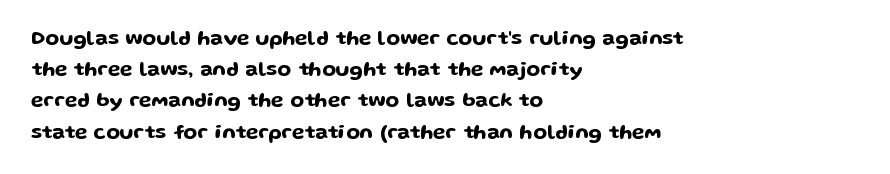
The image shows 20 px text type, upright; set left-aligned, normal line spacing (1.56x), normal letter spacing, not underlined.
